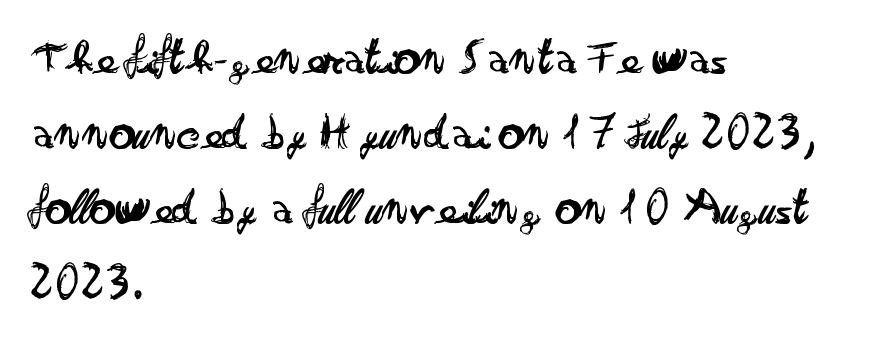
The image shows 51 px regular-weight, wide sans-serif type, upright; set left-aligned, normal line spacing (1.47x), normal letter spacing, not underlined; low stroke contrast and a small x-height.
